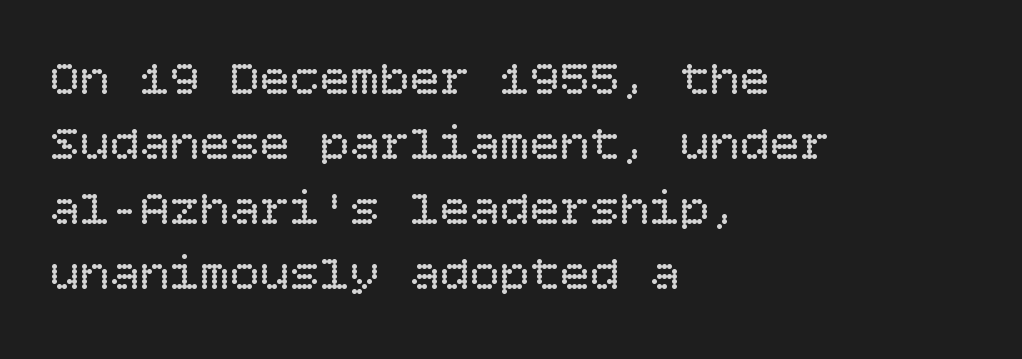
Stroke mass is kept to a normal reading level or below. Just letters on the line, the space beneath them empty. Spacing between characters is what you'd get straight out of the box. The ragged edge is on the right, which tells us the setting is flush left. This is roman type, the default non-slanted kind. Honestly, the row spacing looks completely unremarkable.
